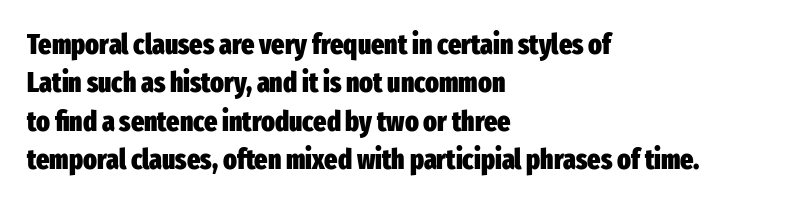
The image shows 28 px heavy, condensed sans-serif type, upright; set left-aligned, normal line spacing (1.37x), normal letter spacing, not underlined; low stroke contrast and a medium x-height.
